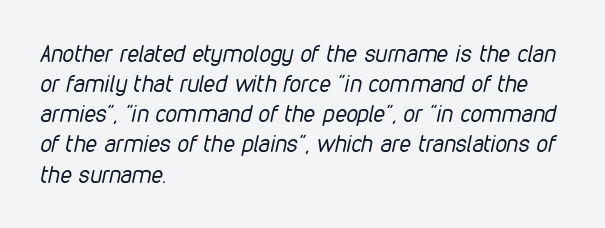
Q: Is the text bold? A: No.
Q: Is the text italic (slanted)? A: Yes, it leans right by about 12 degrees.
Q: Is the text underlined? A: No.
Q: How is the paragraph aligned? A: Left-aligned.
Q: Is the spacing between letters normal or unusually wide? A: Normal.
Q: Is the spacing between lines tight, normal or loose? A: Normal.
